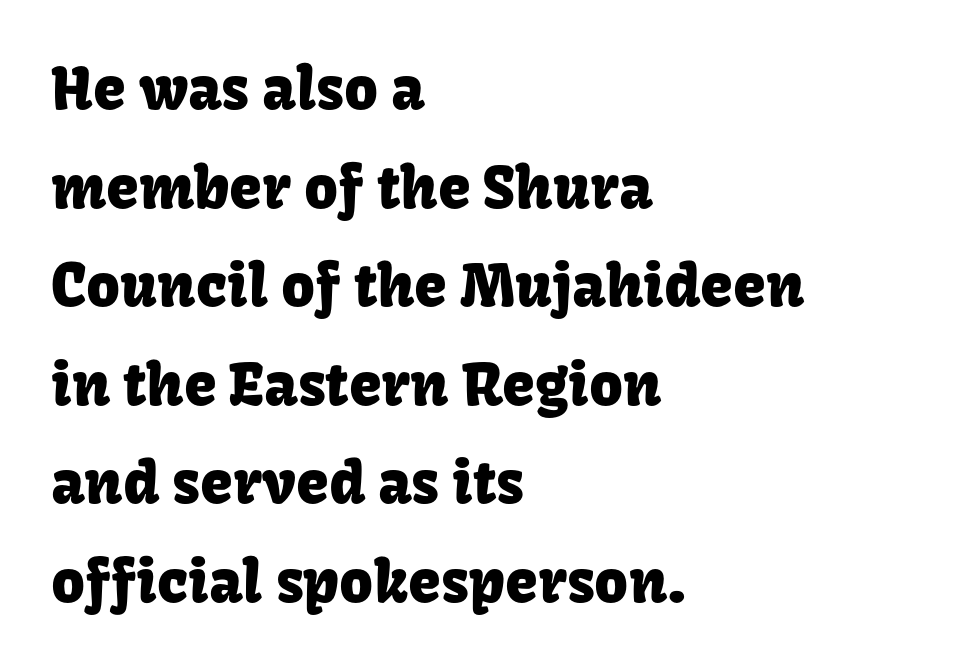
The space between consecutive lines is moderate. Tracking value appears to be zero — textbook default spacing. Grotesque or geometric, the face here clearly has no serifs. Looks like regular typesetting: each glyph gets only the width it needs. Italic? Not at all — the glyphs are vertical. The passage shown is not underscored anywhere.
